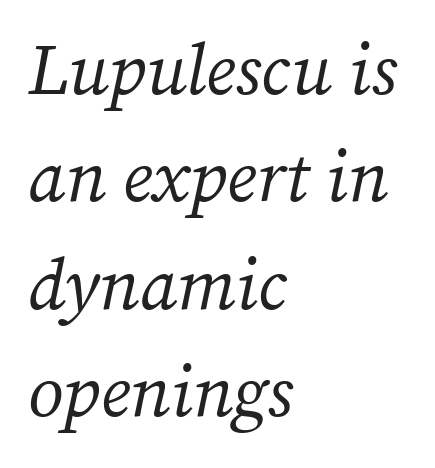
The image shows 72 px regular-weight serif type, italic (leaning right); set left-aligned, normal line spacing (1.49x), normal letter spacing, not underlined; medium stroke contrast and a medium x-height.
